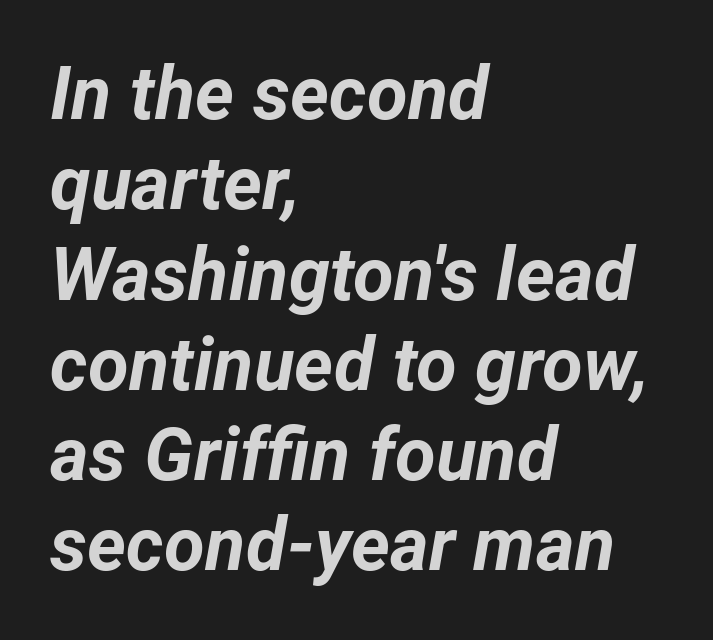
Q: Is the text bold? A: Yes.
Q: Is the text italic (slanted)? A: Yes, it leans right by about 12 degrees.
Q: Is the text underlined? A: No.
Q: How is the paragraph aligned? A: Left-aligned.
Q: Is the spacing between letters normal or unusually wide? A: Normal.
Q: Width (condensed, normal, or wide)? A: Normal.
Q: Stroke contrast? A: Low.
Q: x-height? A: Medium.
Q: Monospaced? A: No.
